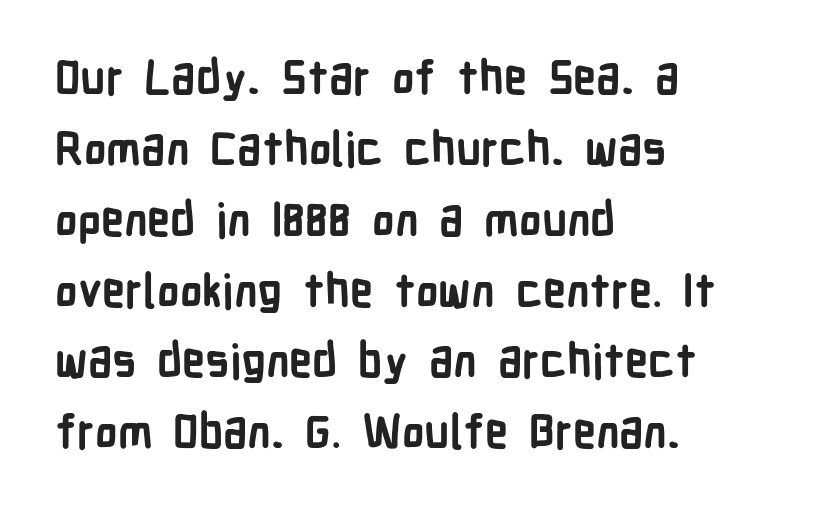
{"serif": "no", "italic": "no", "bold": "yes", "weight": "semibold", "width": "condensed", "stroke_contrast": "low", "x_height": "medium", "monospaced": "no", "underline": "no", "align": "left", "line_spacing": "normal", "line_spacing_ratio": 1.54, "letter_spacing": "normal", "letter_spacing_em": 0.0, "glyph_px": 46}
